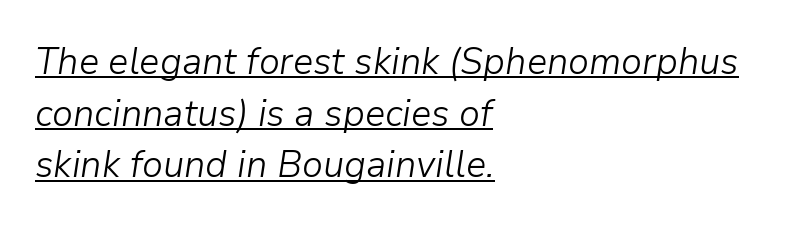
The image shows 38 px light type, italic (leaning right); set left-aligned, normal line spacing (1.36x), normal letter spacing, underlined; low stroke contrast and a medium x-height.
